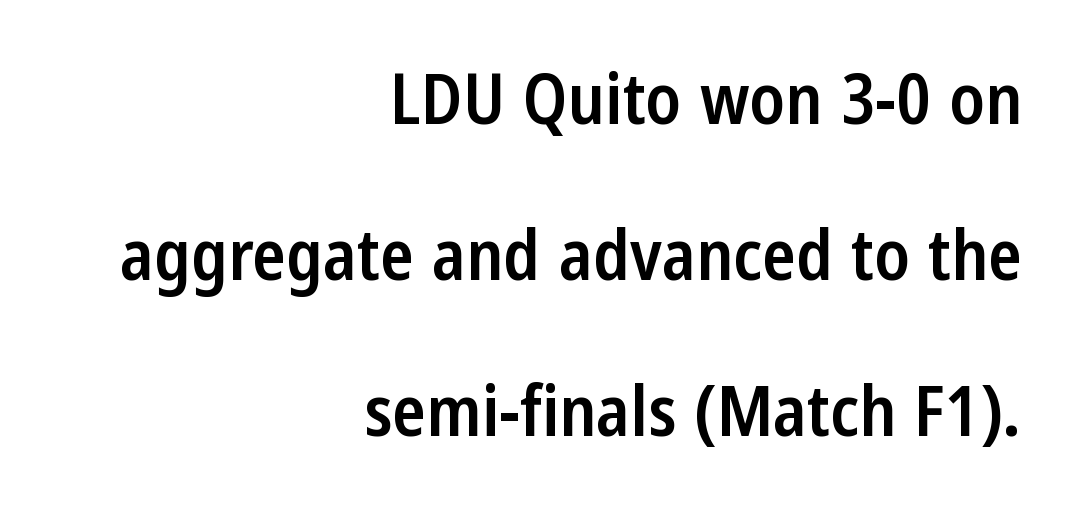
{"serif": "no", "italic": "no", "bold": "semi", "weight": "semibold", "width": "condensed", "stroke_contrast": "low", "x_height": "medium", "monospaced": "no", "underline": "no", "align": "right", "line_spacing": "loose", "line_spacing_ratio": 2.23, "letter_spacing": "normal", "letter_spacing_em": 0.0, "glyph_px": 70}
